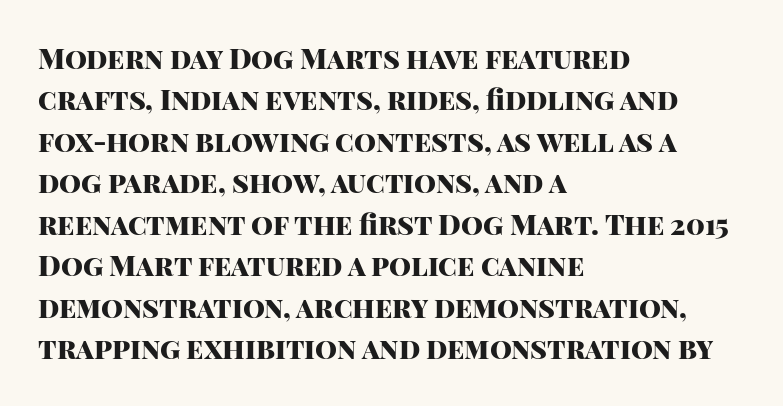
The image shows 28 px heavy sans-serif type, upright; set left-aligned, normal line spacing (1.48x), normal letter spacing, not underlined; high stroke contrast and a large x-height.
